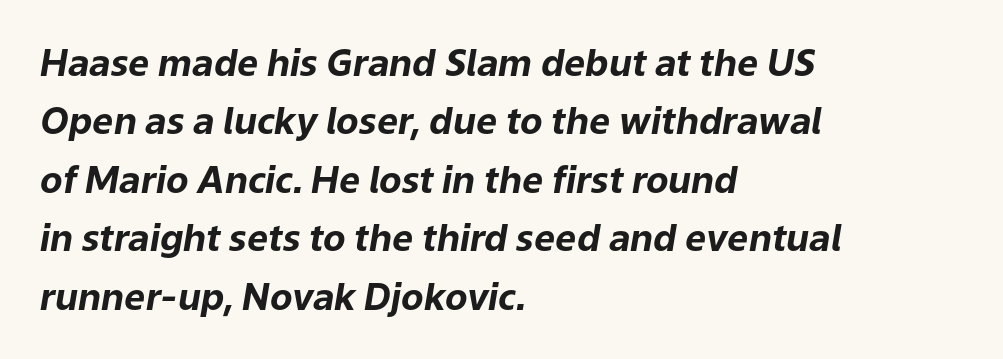
Q: Is the text bold? A: Yes.
Q: Is the text italic (slanted)? A: Yes, it leans right by about 9 degrees.
Q: Is the text underlined? A: No.
Q: How is the paragraph aligned? A: Left-aligned.
Q: Is the spacing between letters normal or unusually wide? A: Normal.
Q: Is the spacing between lines tight, normal or loose? A: Normal.
Q: Width (condensed, normal, or wide)? A: Normal.
Q: Stroke contrast? A: Low.
Q: x-height? A: Medium.
Q: Monospaced? A: No.
